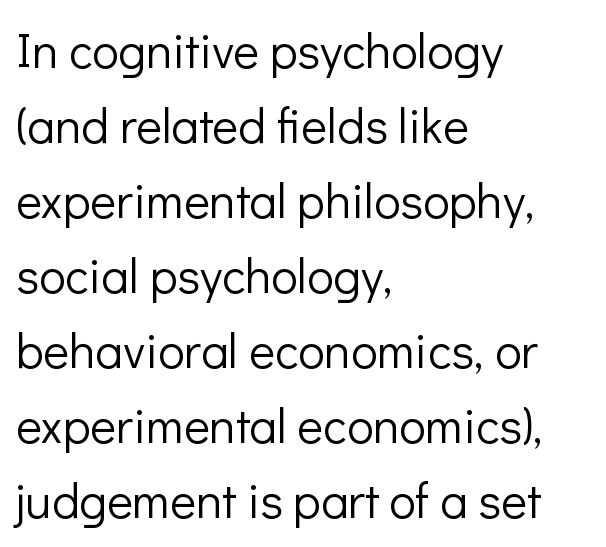
{"serif": "no", "italic": "no", "bold": "no", "weight": "light", "width": "normal", "stroke_contrast": "low", "x_height": "medium", "monospaced": "no", "underline": "no", "align": "left", "line_spacing": "normal", "line_spacing_ratio": 1.53, "letter_spacing": "normal", "letter_spacing_em": 0.0, "glyph_px": 49}
